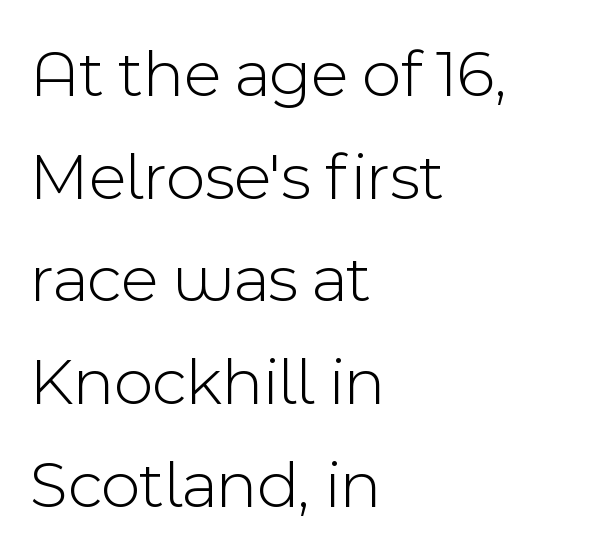
Q: Is the text bold? A: No.
Q: Is the text italic (slanted)? A: No, it is upright.
Q: Is the typeface a serif or a sans-serif typeface? A: Sans-serif.
Q: Is the text underlined? A: No.
Q: How is the paragraph aligned? A: Left-aligned.
Q: Is the spacing between letters normal or unusually wide? A: Normal.
Q: Is the spacing between lines tight, normal or loose? A: Normal.
Q: Width (condensed, normal, or wide)? A: Normal.
Q: x-height? A: Medium.
Q: Monospaced? A: No.
